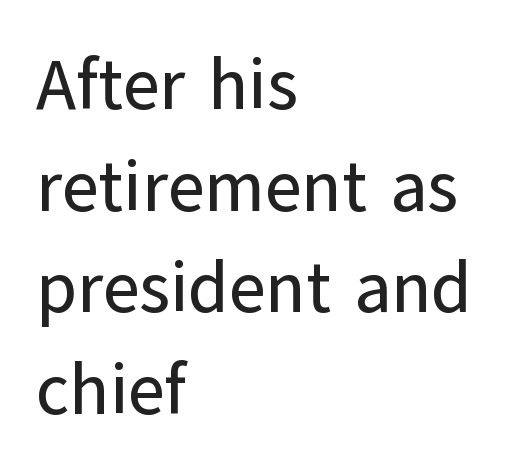
{"serif": "no", "italic": "no", "width": "normal", "stroke_contrast": "low", "x_height": "medium", "monospaced": "no", "underline": "no", "align": "left", "line_spacing": "normal", "line_spacing_ratio": 1.43, "letter_spacing": "normal", "letter_spacing_em": 0.0, "glyph_px": 71}
